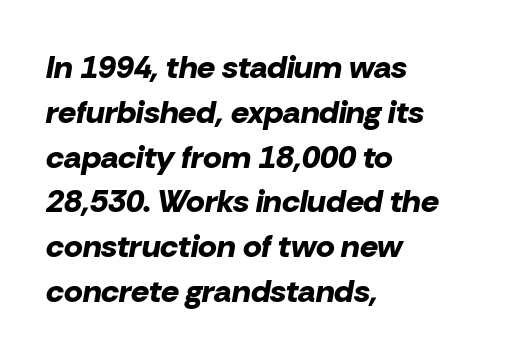
Q: Is the text bold? A: Yes.
Q: Is the text italic (slanted)? A: Yes, it leans right by about 10 degrees.
Q: Is the text underlined? A: No.
Q: How is the paragraph aligned? A: Left-aligned.
Q: Is the spacing between letters normal or unusually wide? A: Normal.
Q: Is the spacing between lines tight, normal or loose? A: Normal.
Q: Width (condensed, normal, or wide)? A: Normal.
Q: Stroke contrast? A: Low.
Q: x-height? A: Medium.
Q: Monospaced? A: No.
